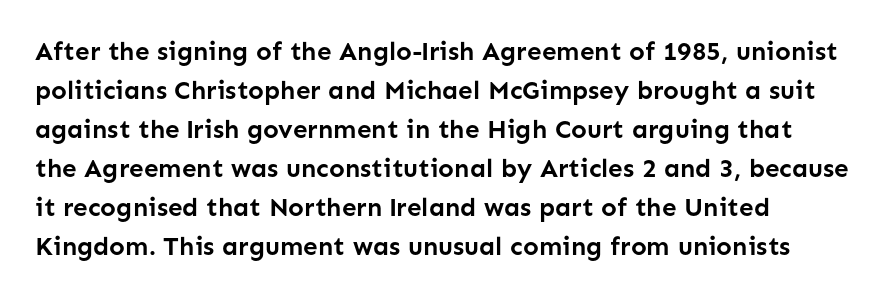
Q: Is the text bold? A: Yes.
Q: Is the text italic (slanted)? A: No, it is upright.
Q: Is the text underlined? A: No.
Q: How is the paragraph aligned? A: Left-aligned.
Q: Is the spacing between letters normal or unusually wide? A: Normal.
Q: Is the spacing between lines tight, normal or loose? A: Normal.
